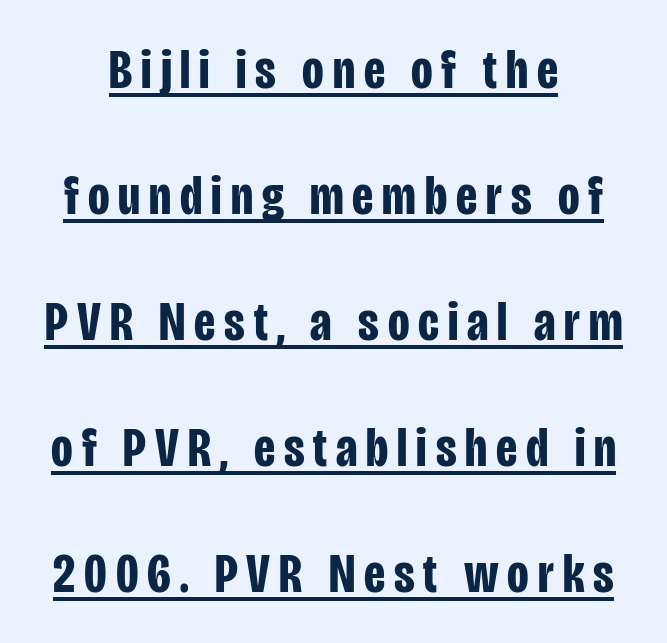
Nope, not italic — everything's standing straight. Airy leading. Varying glyph widths throughout — classic text-font behaviour. The lettering is marked with a stroke running underneath it. Is the type bold? Yes — the strokes are clearly thick and heavy.
